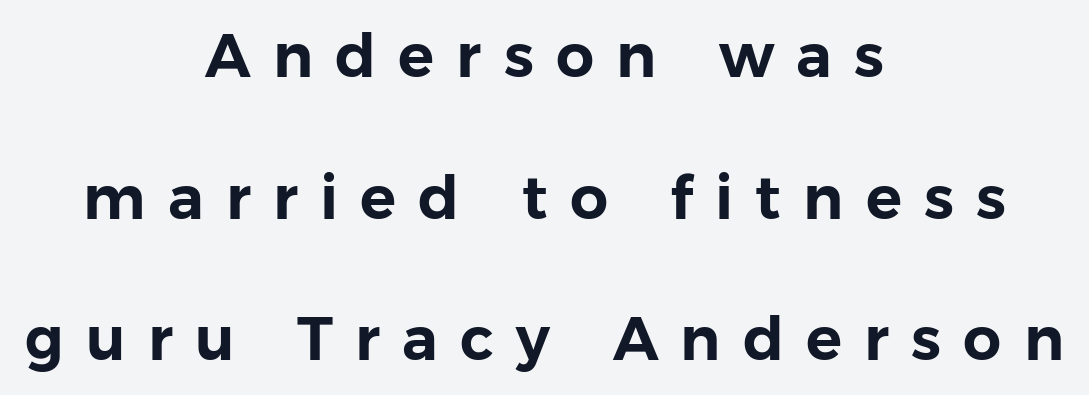
The image shows 60 px sans-serif type, upright; set centered, loose line spacing (2.36x), unusually wide letter spacing (+0.37 em), not underlined; low stroke contrast and a medium x-height.
